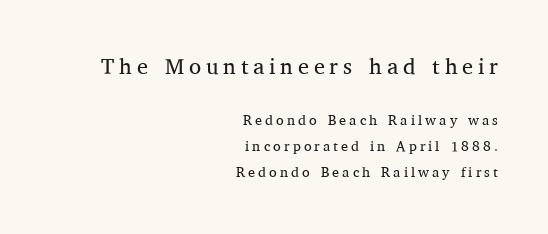
The image shows 22 px text type, upright; set right-aligned, line spacing 1.87x, unusually wide letter spacing (+0.22 em), not underlined; the first (top) block is 1.57x larger.
